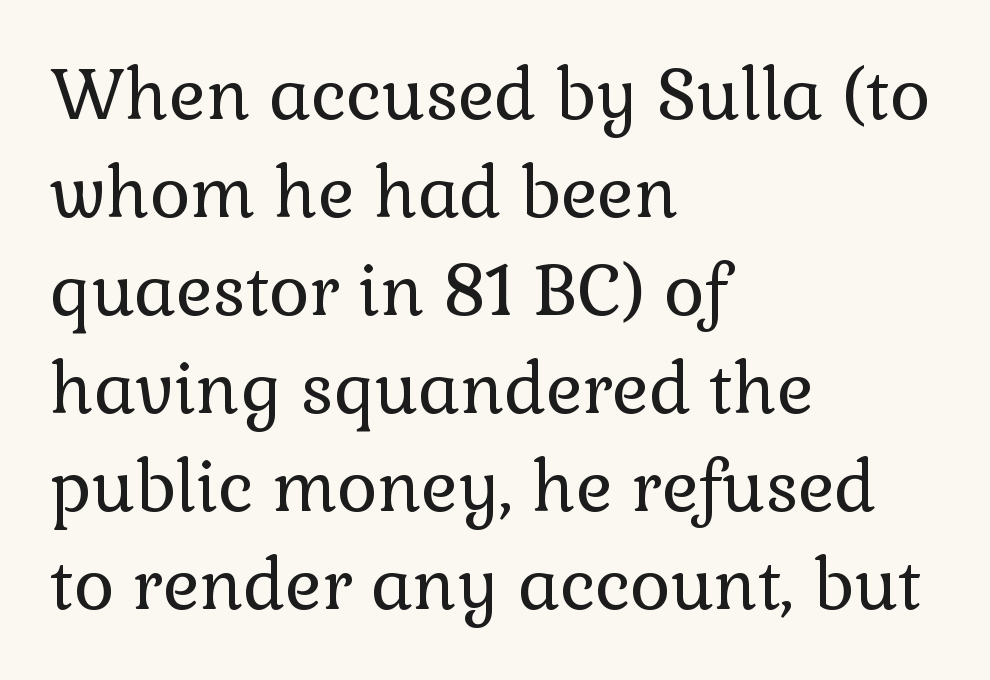
Q: Is the text bold? A: No.
Q: Is the text italic (slanted)? A: No, it is upright.
Q: Is the typeface a serif or a sans-serif typeface? A: Serif.
Q: Is the text underlined? A: No.
Q: How is the paragraph aligned? A: Left-aligned.
Q: Is the spacing between letters normal or unusually wide? A: Normal.
Q: Is the spacing between lines tight, normal or loose? A: Normal.
Q: Width (condensed, normal, or wide)? A: Normal.
Q: x-height? A: Medium.
Q: Monospaced? A: No.
